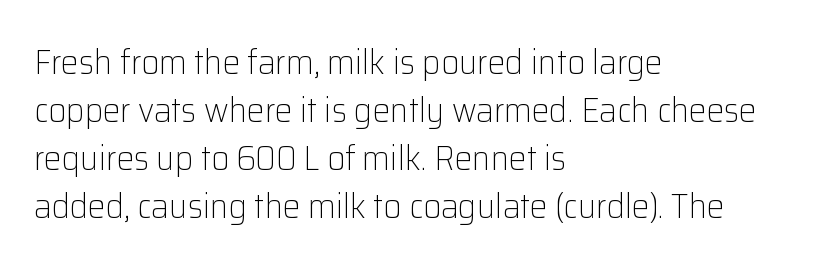
{"serif": "no", "italic": "no", "bold": "no", "weight": "light", "width": "normal", "stroke_contrast": "low", "x_height": "medium", "monospaced": "no", "underline": "no", "align": "left", "line_spacing": "normal", "line_spacing_ratio": 1.37, "letter_spacing": "normal", "letter_spacing_em": 0.0, "glyph_px": 35}
